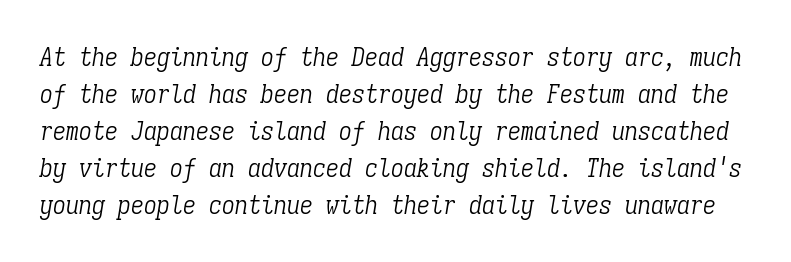
Quick note: underline off. Quick note: interline space is typical. Emphasis-style slanted type is in use. Short note: letters normally spaced.
